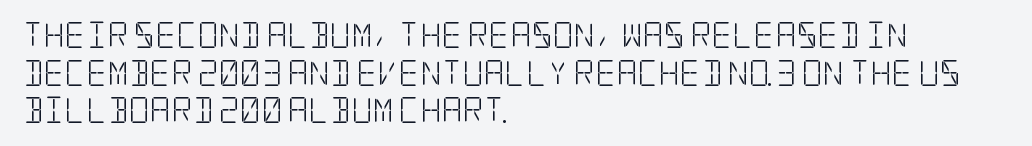
The image shows 26 px text type, upright; set left-aligned, normal line spacing (1.45x), normal letter spacing, not underlined.
